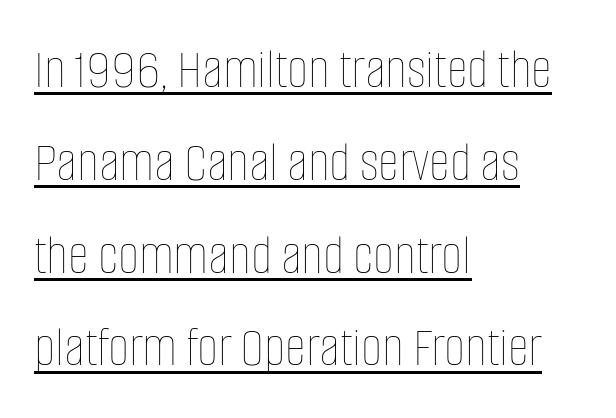
Quick note: interline space is typical. These lines are set flush left with a ragged right edge. Is the letter spacing exaggerated? No — it looks like the ordinary default. A typesetter would mark this as roman, not italic. Looks like regular typesetting: each glyph gets only the width it needs. Notice how a bar underscores the lettering throughout.
